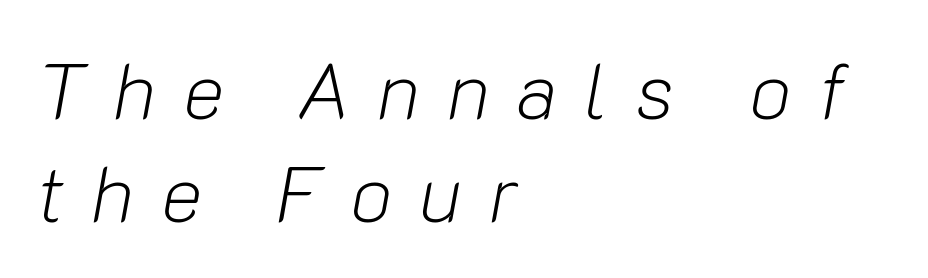
Tracking value appears strongly positive — letters spread wide. One-word summary of the alignment: left. Letters have the restrained weight of plain body copy at most. Bare-footed words on every line. Normally led — the rows are evenly, conventionally spaced. You could not count columns in this text — the font is proportionally spaced.
